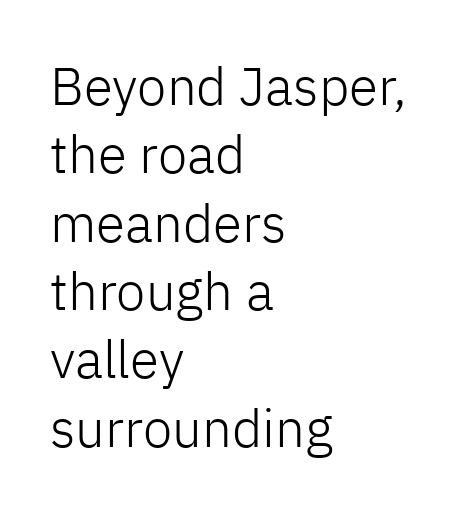
Q: Is the text bold? A: No.
Q: Is the text italic (slanted)? A: No, it is upright.
Q: Is the typeface a serif or a sans-serif typeface? A: Sans-serif.
Q: Is the text underlined? A: No.
Q: How is the paragraph aligned? A: Left-aligned.
Q: Is the spacing between letters normal or unusually wide? A: Normal.
Q: Is the spacing between lines tight, normal or loose? A: Normal.
Q: Width (condensed, normal, or wide)? A: Normal.
Q: Stroke contrast? A: Low.
Q: x-height? A: Medium.
Q: Monospaced? A: No.
